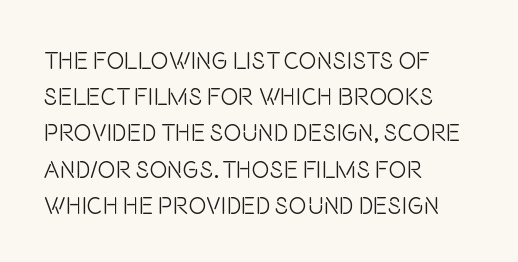
The image shows 24 px text type, upright; set left-aligned, normal line spacing (1.51x), normal letter spacing, not underlined.
